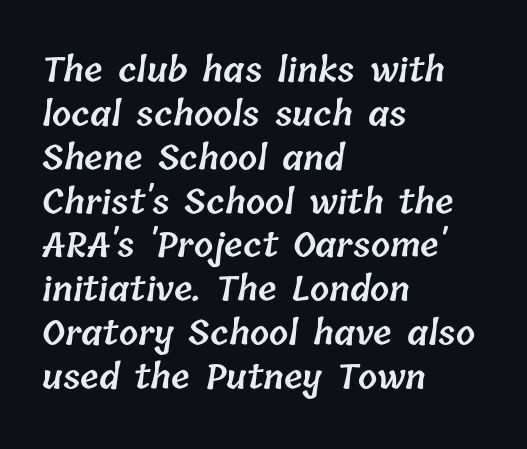
Q: Is the text bold? A: Semi-bold.
Q: Is the text underlined? A: No.
Q: How is the paragraph aligned? A: Left-aligned.
Q: Is the spacing between letters normal or unusually wide? A: Normal.
Q: Is the spacing between lines tight, normal or loose? A: Normal.
Q: Width (condensed, normal, or wide)? A: Normal.
Q: Stroke contrast? A: Low.
Q: x-height? A: Medium.
Q: Monospaced? A: No.
